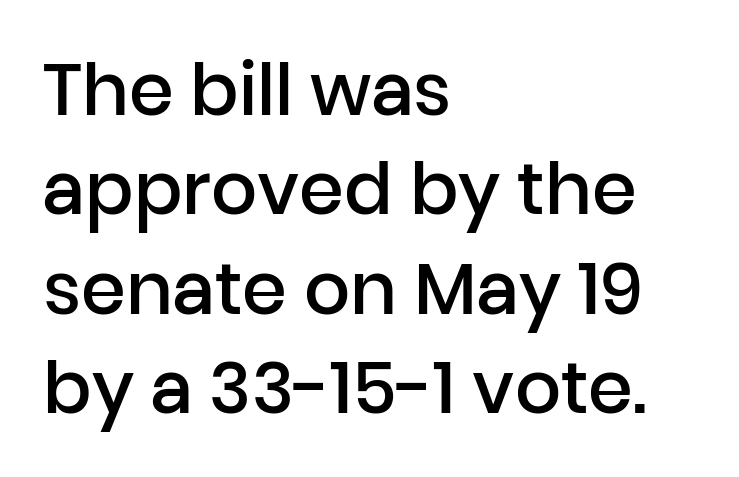
The space between consecutive lines is moderate. Compared with a centered layout, this one pins lines to the left instead. Do the characters align in a grid? No, the font is proportional. The letters carry no serifs — their stems end cleanly without finishing strokes.
